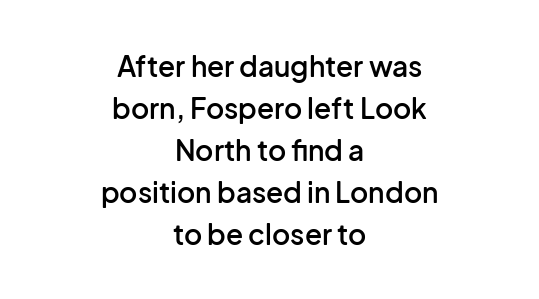
Q: Is the text bold? A: Semi-bold.
Q: Is the text italic (slanted)? A: No, it is upright.
Q: Is the typeface a serif or a sans-serif typeface? A: Sans-serif.
Q: Is the text underlined? A: No.
Q: How is the paragraph aligned? A: Centered.
Q: Is the spacing between letters normal or unusually wide? A: Normal.
Q: Is the spacing between lines tight, normal or loose? A: Normal.
Q: Width (condensed, normal, or wide)? A: Normal.
Q: Stroke contrast? A: Low.
Q: x-height? A: Medium.
Q: Monospaced? A: No.
